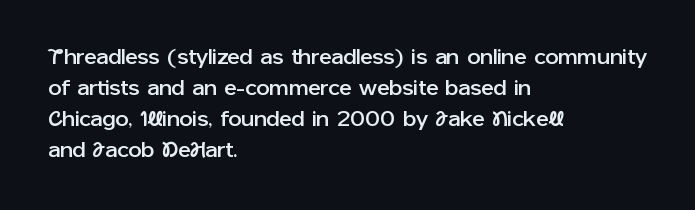
{"italic": "no", "underline": "no", "align": "left", "line_spacing": "normal", "line_spacing_ratio": 1.47, "letter_spacing": "normal", "letter_spacing_em": 0.0, "glyph_px": 21}
